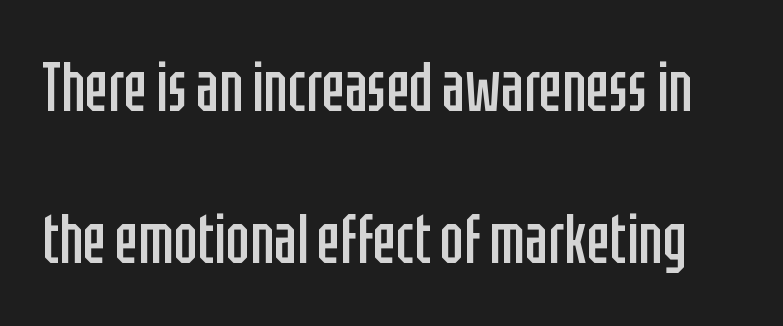
Q: Is the text bold? A: No.
Q: Is the text italic (slanted)? A: No, it is upright.
Q: Is the typeface a serif or a sans-serif typeface? A: Sans-serif.
Q: Is the text underlined? A: No.
Q: Is the spacing between letters normal or unusually wide? A: Normal.
Q: Is the spacing between lines tight, normal or loose? A: Loose.
Q: Width (condensed, normal, or wide)? A: Condensed.
Q: Stroke contrast? A: Low.
Q: x-height? A: Large.
Q: Monospaced? A: No.
